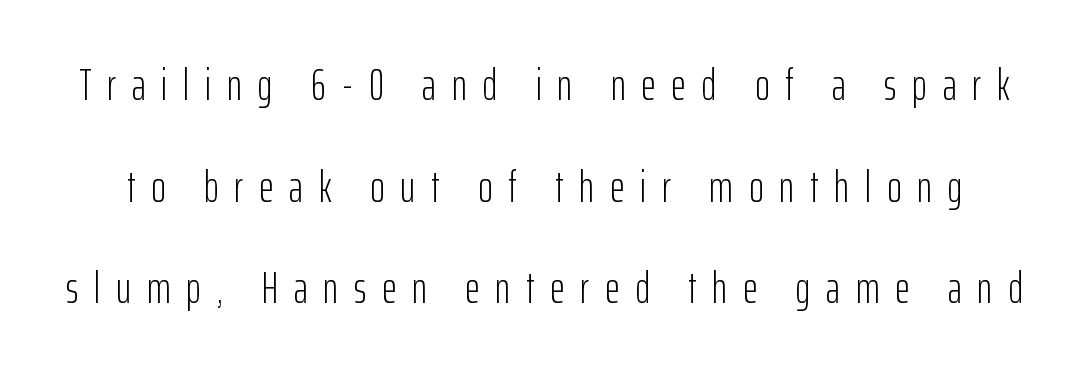
{"serif": "no", "italic": "no", "bold": "no", "weight": "light", "width": "condensed", "stroke_contrast": "low", "x_height": "medium", "monospaced": "no", "underline": "no", "line_spacing": "loose", "line_spacing_ratio": 2.26, "letter_spacing": "wide", "letter_spacing_em": 0.35, "glyph_px": 45}
